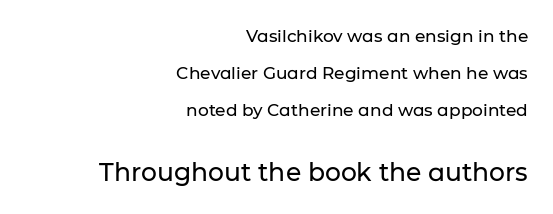
{"italic": "no", "underline": "no", "align": "right", "line_spacing": "loose", "line_spacing_ratio": 2.18, "letter_spacing": "normal", "letter_spacing_em": 0.0, "larger_block": "second", "size_ratio": 1.47, "glyph_px": 25}
